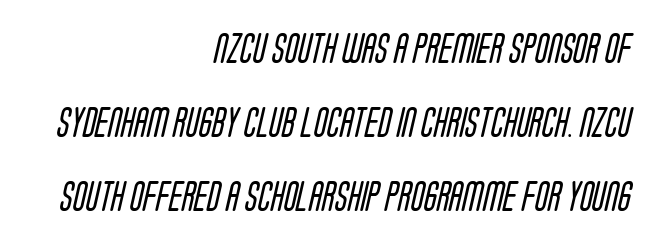
Q: Is the text bold? A: No.
Q: Is the typeface a serif or a sans-serif typeface? A: Sans-serif.
Q: Is the text underlined? A: No.
Q: How is the paragraph aligned? A: Right-aligned.
Q: Is the spacing between letters normal or unusually wide? A: Normal.
Q: Is the spacing between lines tight, normal or loose? A: Loose.
Q: Width (condensed, normal, or wide)? A: Condensed.
Q: Stroke contrast? A: Low.
Q: x-height? A: Large.
Q: Monospaced? A: No.
